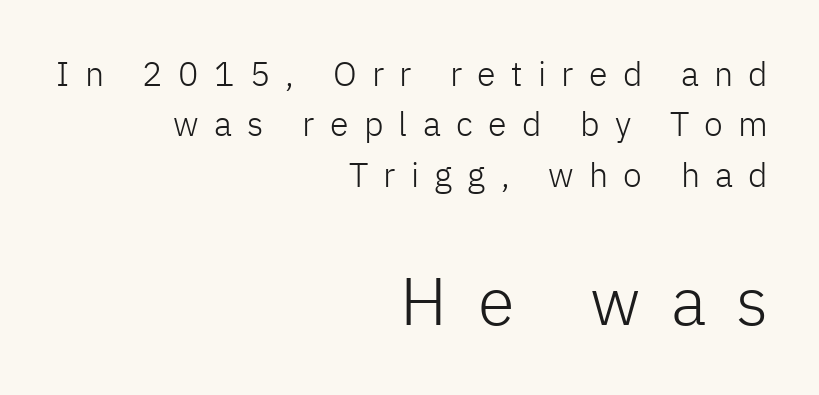
The image shows 67 px light sans-serif type, upright; set right-aligned, normal line spacing (1.48x), unusually wide letter spacing (+0.45 em), not underlined; the second (bottom) block is 1.97x larger; low stroke contrast and a medium x-height.
